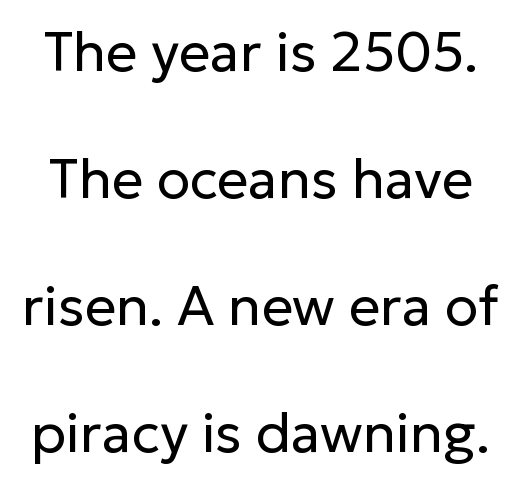
What kind of face is this? One without serifs — a sans. The characters are drawn with everyday or finer stroke widths. Between one letter and the next there's only the usual sliver of space. Here the designer chose a conventional face with non-uniform glyph widths. Underlining? Definitely not there.
